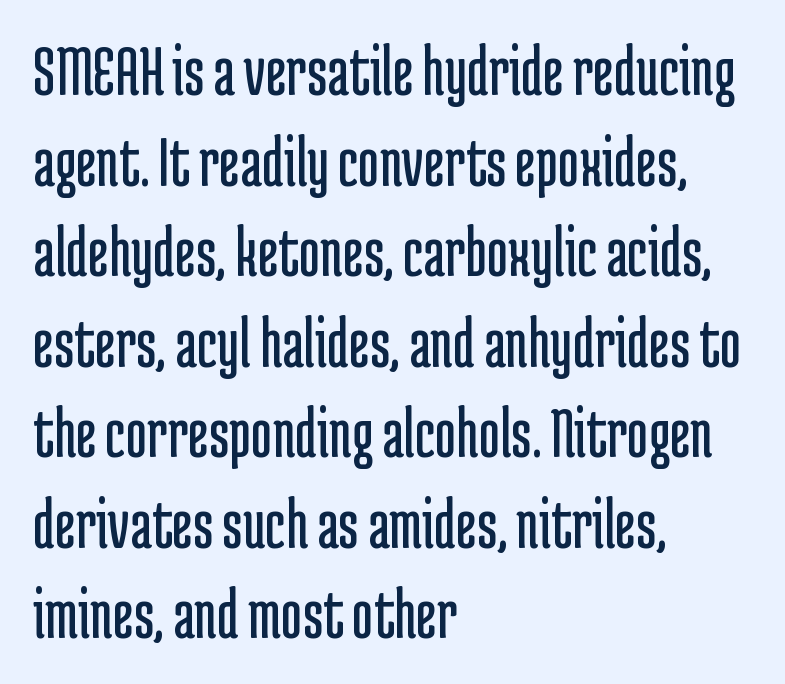
Q: Is the text bold? A: No.
Q: Is the text italic (slanted)? A: No, it is upright.
Q: Is the typeface a serif or a sans-serif typeface? A: Sans-serif.
Q: Is the text underlined? A: No.
Q: How is the paragraph aligned? A: Left-aligned.
Q: Is the spacing between letters normal or unusually wide? A: Normal.
Q: Width (condensed, normal, or wide)? A: Condensed.
Q: Stroke contrast? A: Low.
Q: x-height? A: Medium.
Q: Monospaced? A: No.
